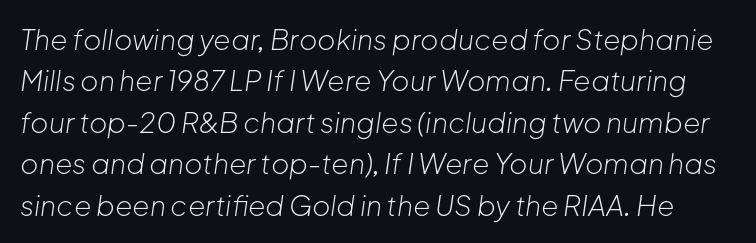
Q: Is the text bold? A: No.
Q: Is the text italic (slanted)? A: Yes, it leans right by about 8 degrees.
Q: Is the text underlined? A: No.
Q: Is the spacing between letters normal or unusually wide? A: Normal.
Q: Is the spacing between lines tight, normal or loose? A: Normal.
Q: Width (condensed, normal, or wide)? A: Normal.
Q: Stroke contrast? A: Low.
Q: x-height? A: Medium.
Q: Monospaced? A: No.
